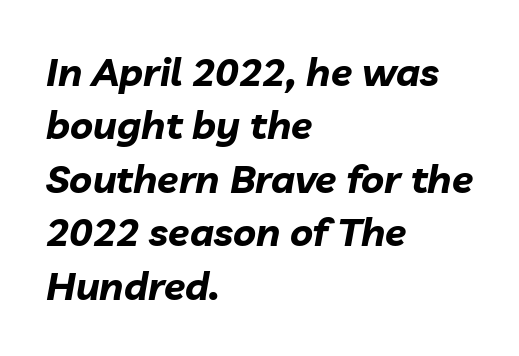
The letters advance in unequal steps, a hallmark of proportional type. The zone under the glyphs is completely vacant. Slant detected: the letters are inclined. Quick note: interline space is typical. Students, this is bold: see how much ink each stroke carries. Nothing unusual about the tracking: characters are spaced as the font intends.
